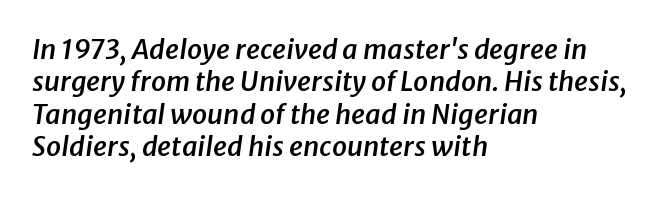
The image shows 27 px text type, italic (leaning right); set left-aligned, line spacing 1.2x, normal letter spacing, not underlined.
